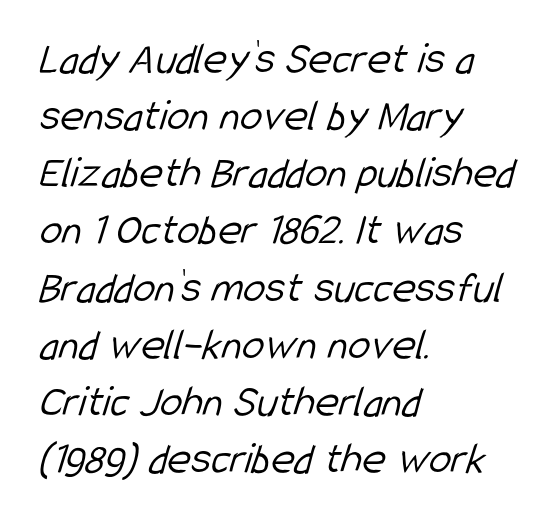
{"serif": "no", "bold": "no", "weight": "light", "width": "condensed", "stroke_contrast": "low", "x_height": "medium", "monospaced": "no", "underline": "no", "align": "left", "line_spacing": "normal", "line_spacing_ratio": 1.27, "letter_spacing": "normal", "letter_spacing_em": 0.0, "glyph_px": 45}
